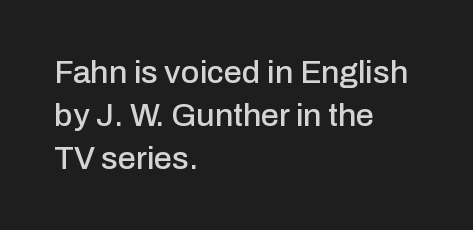
The letters stand straight up with perfectly vertical stems. Compared with typical paragraphs, the rows here are spaced about the same. Reading down the block, your eye returns to a fixed left position each line. Check where the strokes stop: nothing finishes them off — pure sans. Words appear dense and cohesive because spacing is normal.
